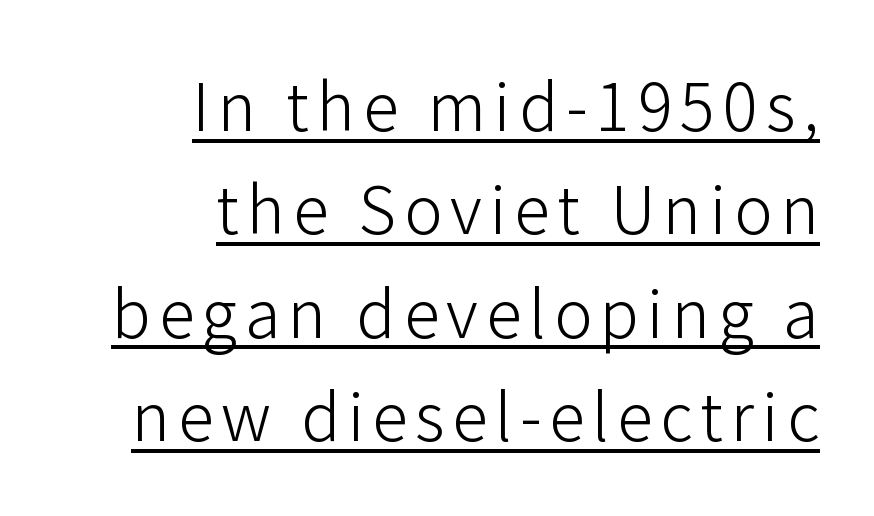
Q: Is the text bold? A: No.
Q: Is the text italic (slanted)? A: No, it is upright.
Q: Is the typeface a serif or a sans-serif typeface? A: Sans-serif.
Q: Is the text underlined? A: Yes.
Q: How is the paragraph aligned? A: Right-aligned.
Q: Is the spacing between lines tight, normal or loose? A: Normal.
Q: Width (condensed, normal, or wide)? A: Normal.
Q: Stroke contrast? A: Low.
Q: x-height? A: Medium.
Q: Monospaced? A: No.
